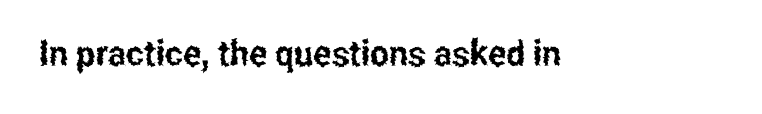
The image shows 36 px condensed sans-serif type, upright; set normal letter spacing, not underlined; low stroke contrast and a medium x-height.
